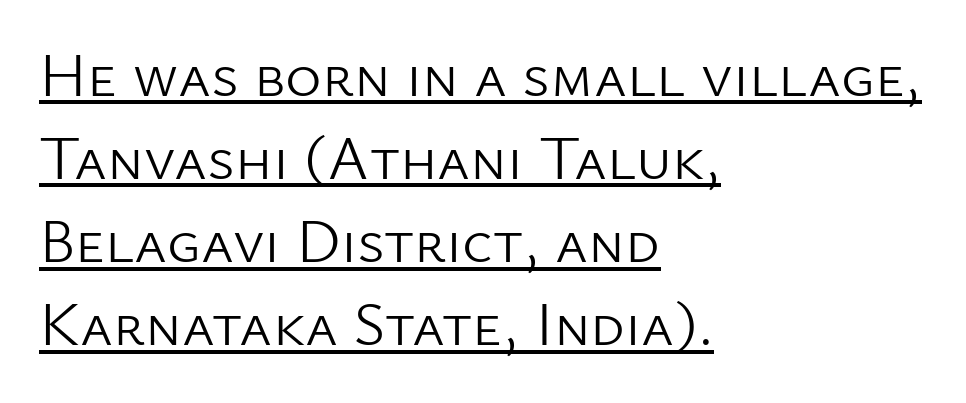
Q: Is the text bold? A: No.
Q: Is the text italic (slanted)? A: No, it is upright.
Q: Is the typeface a serif or a sans-serif typeface? A: Sans-serif.
Q: Is the text underlined? A: Yes.
Q: How is the paragraph aligned? A: Left-aligned.
Q: Is the spacing between letters normal or unusually wide? A: Normal.
Q: Is the spacing between lines tight, normal or loose? A: Normal.
Q: Width (condensed, normal, or wide)? A: Normal.
Q: Stroke contrast? A: Low.
Q: x-height? A: Medium.
Q: Monospaced? A: No.
